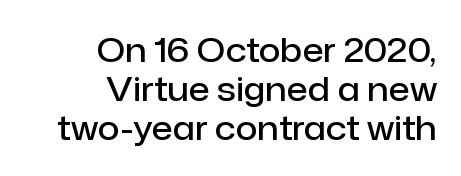
This sample trades vertical openness for compactness between lines. The horizontal fit of the characters is conventional and even. Designer's note — italics off, roman on. Its strokes are somewhat broadened, the hallmark of semibold type. The font family rendered here belongs to the sans-serif group.
